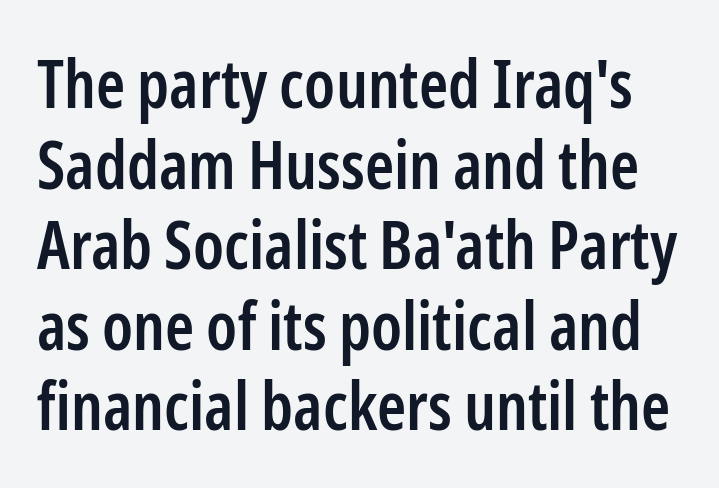
Q: Is the text bold? A: Semi-bold.
Q: Is the text italic (slanted)? A: No, it is upright.
Q: Is the typeface a serif or a sans-serif typeface? A: Sans-serif.
Q: Is the text underlined? A: No.
Q: Is the spacing between letters normal or unusually wide? A: Normal.
Q: Width (condensed, normal, or wide)? A: Condensed.
Q: Stroke contrast? A: Low.
Q: x-height? A: Medium.
Q: Monospaced? A: No.
